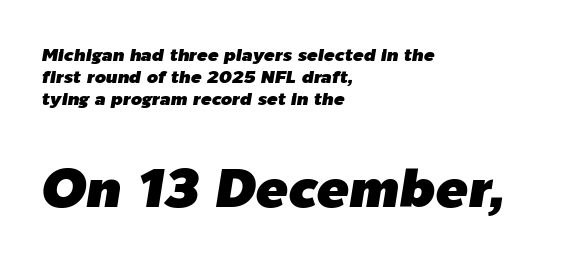
Q: Is the text italic (slanted)? A: Yes, it leans right by about 9 degrees.
Q: Is the text underlined? A: No.
Q: How is the paragraph aligned? A: Left-aligned.
Q: Is the spacing between letters normal or unusually wide? A: Normal.
Q: Which block of text is set in a larger size, the first (top) or the second (bottom)? A: The second (bottom) one.
Q: Width (condensed, normal, or wide)? A: Normal.
Q: Stroke contrast? A: Low.
Q: x-height? A: Medium.
Q: Monospaced? A: No.
